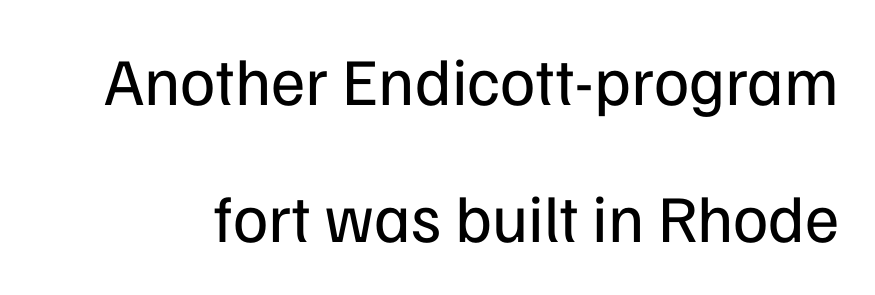
Underline: absent. Weight: in the light-to-regular range. Classification — sans serif. Reading down the column, the eye jumps a long way to each next line.
